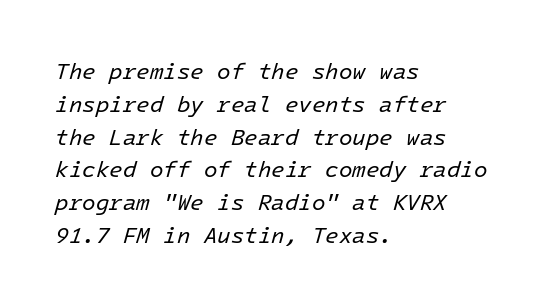
Does the copy run flush right? No — it runs flush left. Letters have the restrained weight of plain body copy at most. A normal amount of white space separates one row of letters from the next. There is no visible air inserted between adjacent glyphs. Bare-footed words on every line. The passage shown leans; its letterforms are oblique.
